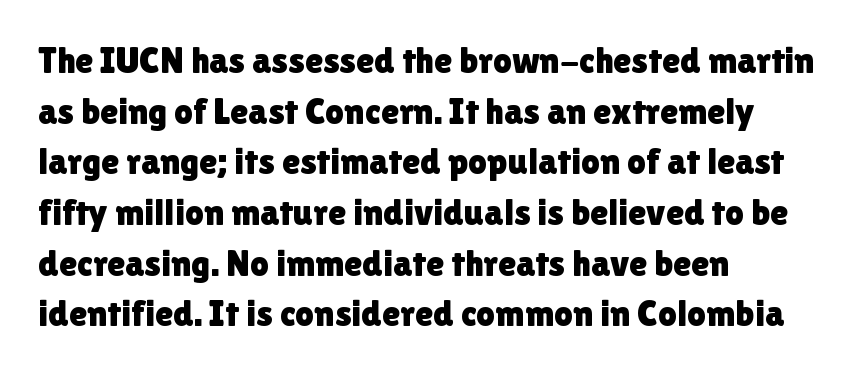
Q: Is the text italic (slanted)? A: No, it is upright.
Q: Is the typeface a serif or a sans-serif typeface? A: Sans-serif.
Q: Is the text underlined? A: No.
Q: How is the paragraph aligned? A: Left-aligned.
Q: Is the spacing between letters normal or unusually wide? A: Normal.
Q: Is the spacing between lines tight, normal or loose? A: Normal.
Q: Width (condensed, normal, or wide)? A: Normal.
Q: Stroke contrast? A: Low.
Q: x-height? A: Medium.
Q: Monospaced? A: No.
